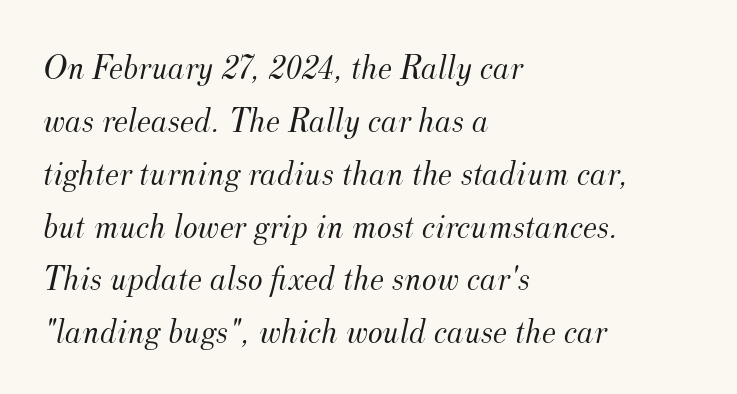
Is the stroke heavy? The answer is a plain regular-or-lighter. It's the slanting kind of type. Notice how the passage keeps a crisp vertical edge on the left only. Observe the ordinary spacing: letters are neighbours, not strangers. These lines are composed in type with serifs.
